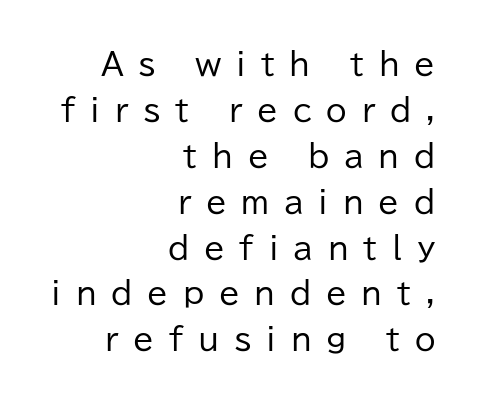
Q: Is the text bold? A: No.
Q: Is the text italic (slanted)? A: No, it is upright.
Q: Is the typeface a serif or a sans-serif typeface? A: Sans-serif.
Q: Is the text underlined? A: No.
Q: How is the paragraph aligned? A: Right-aligned.
Q: Is the spacing between letters normal or unusually wide? A: Unusually wide.
Q: Is the spacing between lines tight, normal or loose? A: Normal.
Q: Width (condensed, normal, or wide)? A: Normal.
Q: Stroke contrast? A: Low.
Q: x-height? A: Medium.
Q: Monospaced? A: No.
